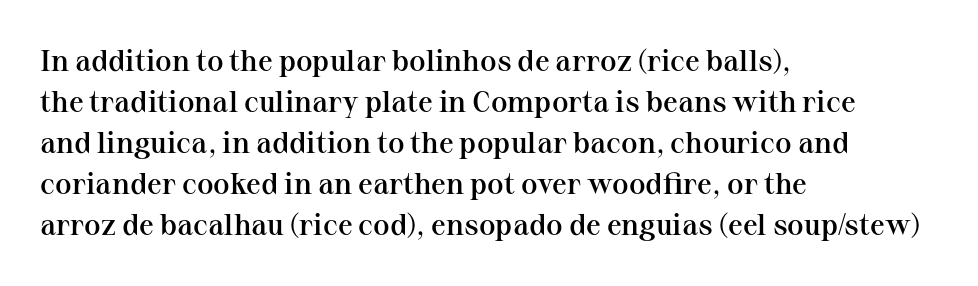
The horizontal fit of the characters is conventional and even. Serifs: yes, visible at the terminals of the letterforms. Type without underlining. Vertical strokes here are truly vertical. Each new line begins a customary step beneath the previous one.
